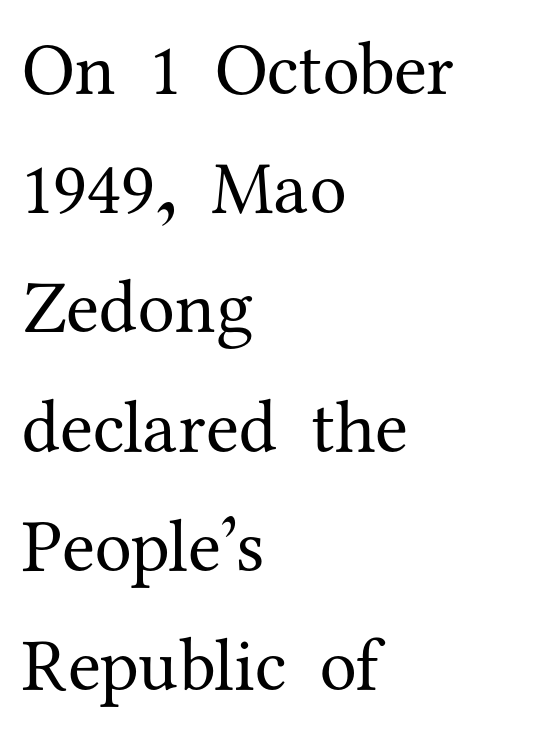
Q: Is the text bold? A: No.
Q: Is the text italic (slanted)? A: No, it is upright.
Q: Is the typeface a serif or a sans-serif typeface? A: Serif.
Q: Is the text underlined? A: No.
Q: How is the paragraph aligned? A: Left-aligned.
Q: Is the spacing between letters normal or unusually wide? A: Normal.
Q: Is the spacing between lines tight, normal or loose? A: Normal.
Q: Width (condensed, normal, or wide)? A: Normal.
Q: Stroke contrast? A: Medium.
Q: x-height? A: Medium.
Q: Monospaced? A: No.
